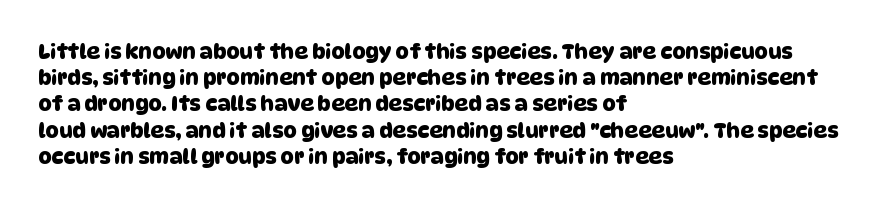
Visually the block forms a straight wall on the left and a jagged coastline on the right. Whoever set this chose a conventional vertical rhythm. The words here are not underlined. Short note: letters normally spaced.
